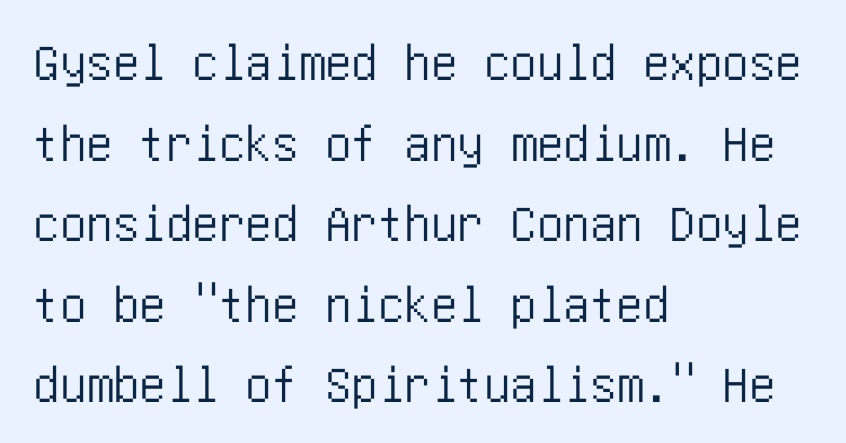
Q: Is the text italic (slanted)? A: No, it is upright.
Q: Is the typeface a serif or a sans-serif typeface? A: Sans-serif.
Q: Is the text underlined? A: No.
Q: How is the paragraph aligned? A: Left-aligned.
Q: Is the spacing between letters normal or unusually wide? A: Normal.
Q: Is the spacing between lines tight, normal or loose? A: Normal.
Q: Width (condensed, normal, or wide)? A: Condensed.
Q: Stroke contrast? A: Low.
Q: x-height? A: Large.
